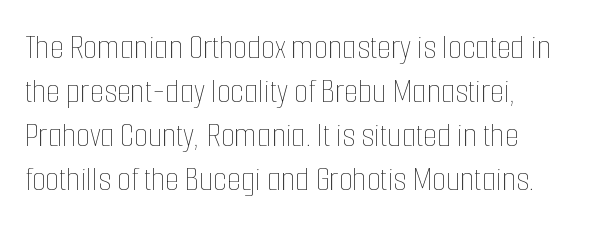
Q: Is the text bold? A: No.
Q: Is the text italic (slanted)? A: No, it is upright.
Q: Is the text underlined? A: No.
Q: How is the paragraph aligned? A: Left-aligned.
Q: Is the spacing between letters normal or unusually wide? A: Normal.
Q: Width (condensed, normal, or wide)? A: Condensed.
Q: Stroke contrast? A: Low.
Q: x-height? A: Medium.
Q: Monospaced? A: No.
